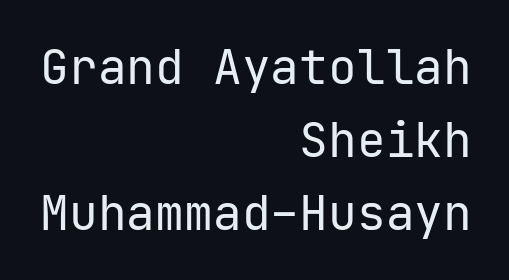
The image shows 48 px regular-weight sans-serif type, upright, monospaced; set right-aligned, normal line spacing (1.52x), normal letter spacing, not underlined; low stroke contrast and a medium x-height.
